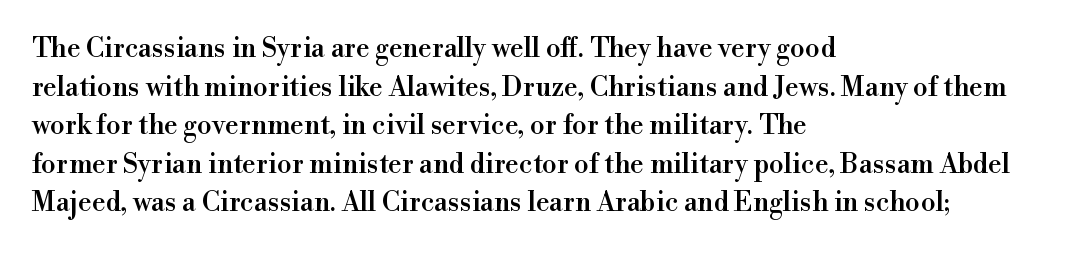
{"italic": "no", "underline": "no", "align": "left", "line_spacing": "normal", "line_spacing_ratio": 1.43, "letter_spacing": "normal", "letter_spacing_em": 0.0, "glyph_px": 27}
